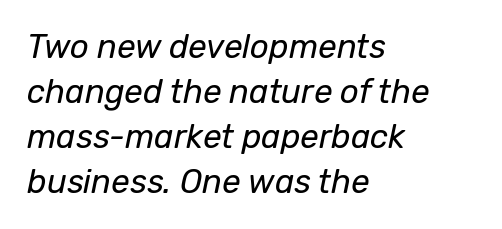
{"italic": "yes", "lean": "right", "slant_degrees": 12, "bold": "no", "weight": "regular", "width": "normal", "stroke_contrast": "low", "x_height": "medium", "monospaced": "no", "underline": "no", "align": "left", "line_spacing": "normal", "line_spacing_ratio": 1.36, "letter_spacing": "normal", "letter_spacing_em": 0.0, "glyph_px": 33}
